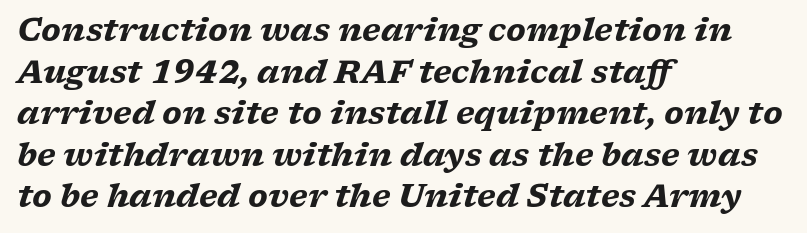
Q: Is the text bold? A: Yes.
Q: Is the text italic (slanted)? A: Yes, it leans right by about 17 degrees.
Q: Is the typeface a serif or a sans-serif typeface? A: Serif.
Q: Is the text underlined? A: No.
Q: How is the paragraph aligned? A: Left-aligned.
Q: Is the spacing between letters normal or unusually wide? A: Normal.
Q: Is the spacing between lines tight, normal or loose? A: Normal.
Q: Width (condensed, normal, or wide)? A: Wide.
Q: Stroke contrast? A: Low.
Q: x-height? A: Medium.
Q: Monospaced? A: No.
